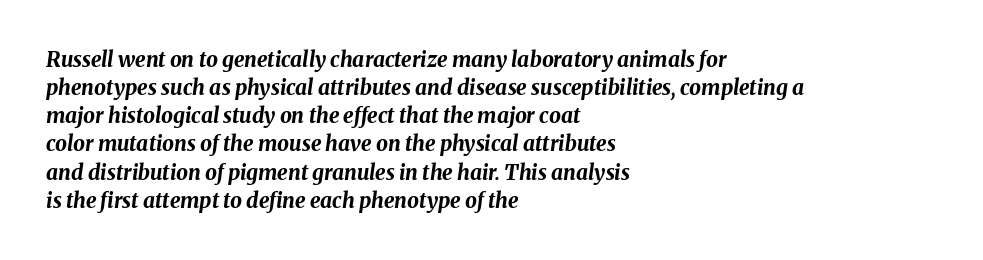
The image shows 21 px bold type, italic (leaning right); set left-aligned, normal line spacing (1.34x), normal letter spacing, not underlined.
